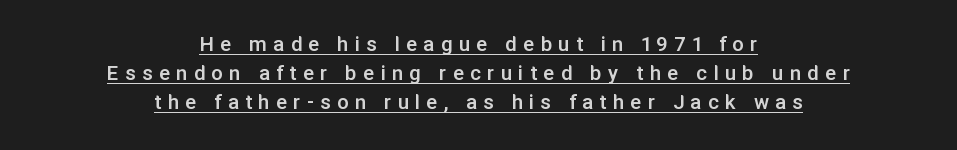
The image shows 23 px text type, upright; set centered, normal line spacing (1.26x), unusually wide letter spacing (+0.27 em), underlined.
